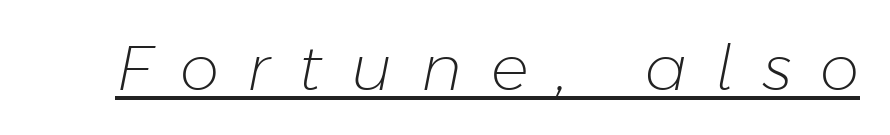
{"italic": "yes", "lean": "right", "slant_degrees": 11, "bold": "no", "weight": "light", "width": "normal", "stroke_contrast": "low", "x_height": "medium", "monospaced": "no", "underline": "yes", "letter_spacing": "wide", "letter_spacing_em": 0.46, "glyph_px": 63}
